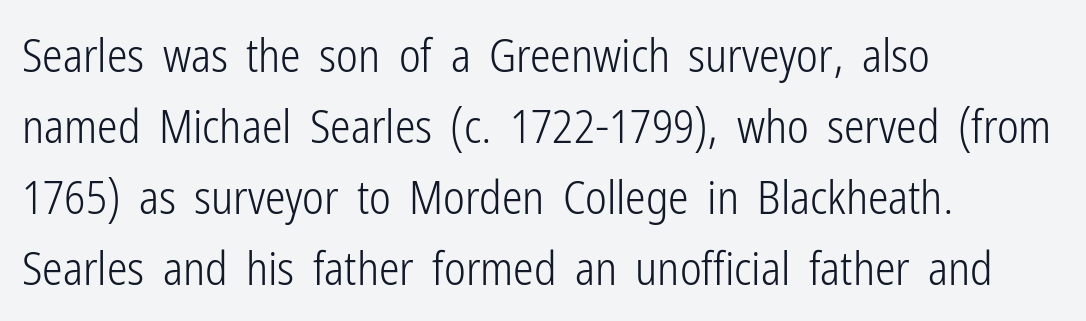
{"serif": "no", "italic": "no", "bold": "no", "weight": "light", "width": "condensed", "stroke_contrast": "low", "x_height": "medium", "monospaced": "no", "underline": "no", "align": "left", "line_spacing": "normal", "line_spacing_ratio": 1.54, "letter_spacing": "normal", "letter_spacing_em": 0.0, "glyph_px": 46}
